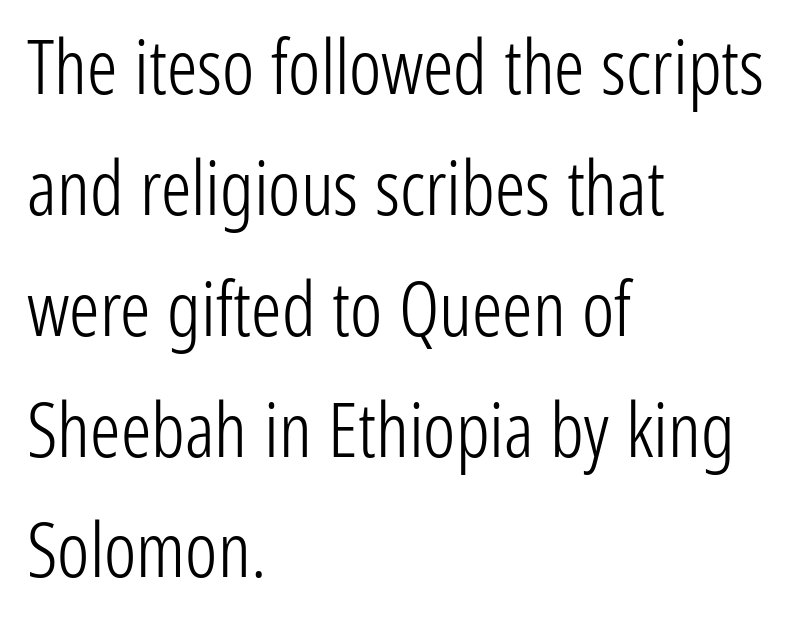
{"serif": "no", "italic": "no", "bold": "no", "weight": "light", "width": "condensed", "stroke_contrast": "low", "x_height": "medium", "monospaced": "no", "underline": "no", "align": "left", "line_spacing": "normal", "line_spacing_ratio": 1.59, "letter_spacing": "normal", "letter_spacing_em": 0.0, "glyph_px": 76}
